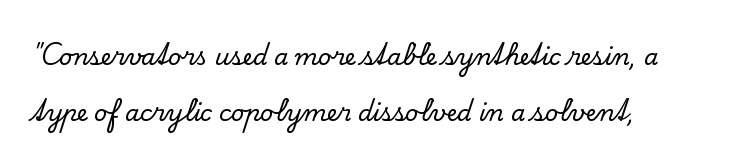
The leading is generous, giving the passage an open texture. Does extra space separate the letters? No, they use regular spacing. Every row of glyphs begins at an identical x-position on the left. Check the space under the baseline: it is left empty.
